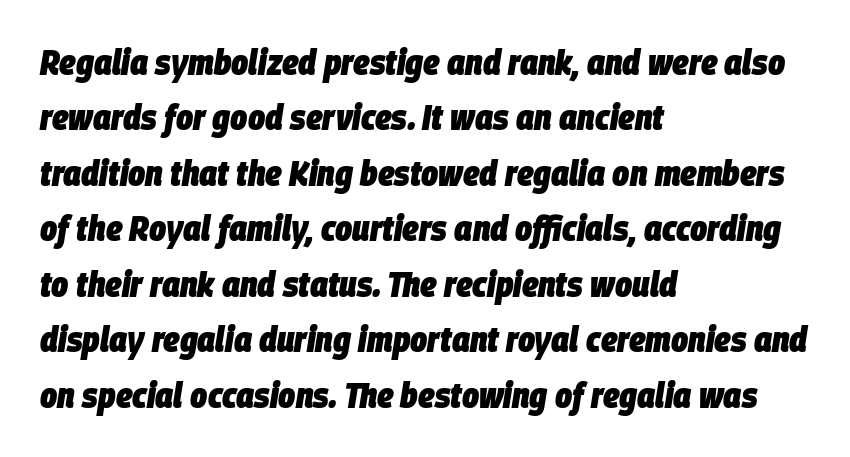
If you drew a line through each stem, it would be angled. Strokes here are thick enough to call this a true bold. This sample has the flowing, uneven cadence of proportional lettering. Each line starts at the same left margin while the right side varies. Inter-character spacing is left at the font's built-in metrics. Evenly set lines give the paragraph a standard silhouette.
